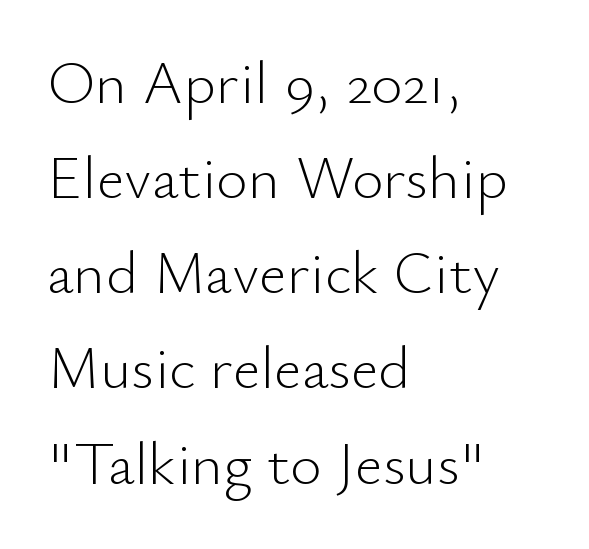
The image shows 61 px light sans-serif type, upright; set left-aligned, normal line spacing (1.56x), normal letter spacing, not underlined; low stroke contrast and a small x-height.
